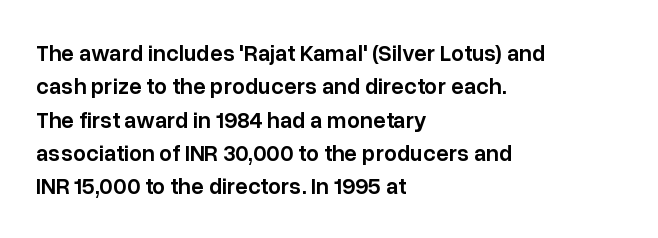
{"italic": "no", "bold": "semi", "underline": "no", "align": "left", "line_spacing": "normal", "line_spacing_ratio": 1.45, "letter_spacing": "normal", "letter_spacing_em": 0.0, "glyph_px": 23}
